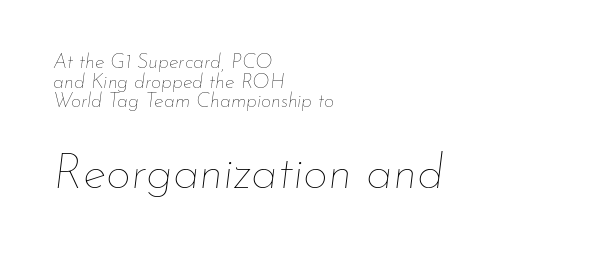
Q: Is the text bold? A: No.
Q: Is the text italic (slanted)? A: Yes, it leans right by about 7 degrees.
Q: Is the text underlined? A: No.
Q: How is the paragraph aligned? A: Left-aligned.
Q: Is the spacing between letters normal or unusually wide? A: Normal.
Q: Is the spacing between lines tight, normal or loose? A: Tight.
Q: Which block of text is set in a larger size, the first (top) or the second (bottom)? A: The second (bottom) one.
Q: Width (condensed, normal, or wide)? A: Normal.
Q: Stroke contrast? A: Low.
Q: x-height? A: Small.
Q: Monospaced? A: No.
